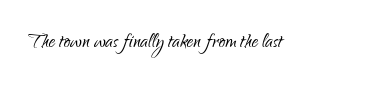
Q: Is the text bold? A: No.
Q: Is the text italic (slanted)? A: Yes.
Q: Is the text underlined? A: No.
Q: Is the spacing between letters normal or unusually wide? A: Normal.
